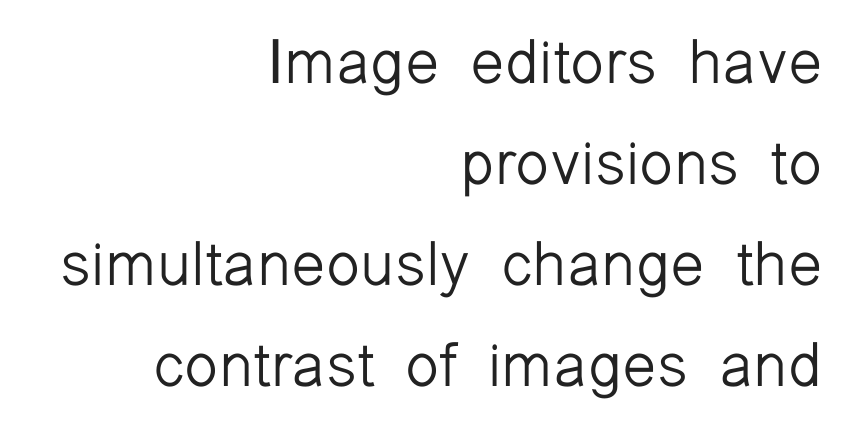
To sum up the face: it is a sans, with no serifs. Typeset ragged left — the right edge is the straight one. Default kerning and tracking; the words read as compact shapes. No word sits above an underline. Do the letters lean? They stand straight. A quiet, ordinary-to-light weight characterises the typeface.
